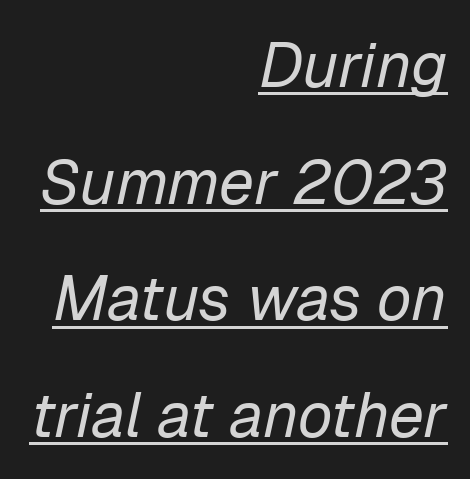
Q: Is the text bold? A: No.
Q: Is the text italic (slanted)? A: Yes, it leans right by about 12 degrees.
Q: Is the text underlined? A: Yes.
Q: How is the paragraph aligned? A: Right-aligned.
Q: Is the spacing between letters normal or unusually wide? A: Normal.
Q: Width (condensed, normal, or wide)? A: Normal.
Q: Stroke contrast? A: Low.
Q: x-height? A: Medium.
Q: Monospaced? A: No.
